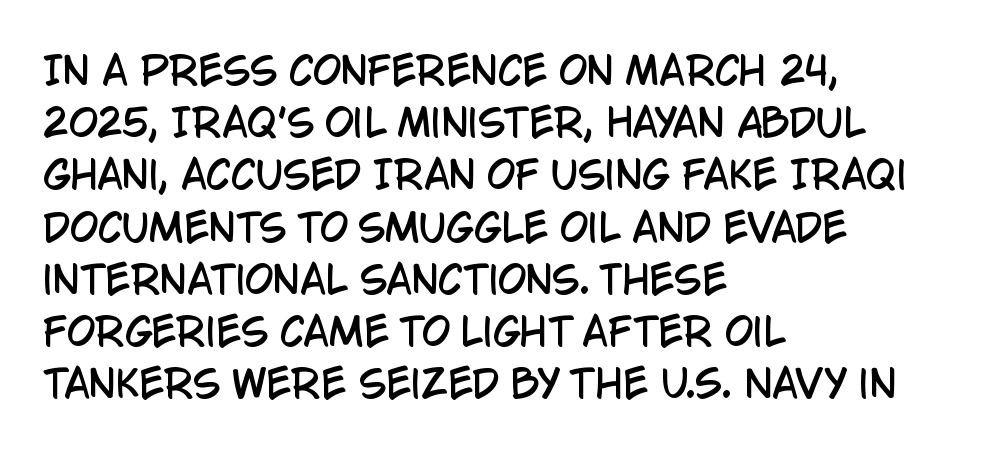
Q: Is the text italic (slanted)? A: No, it is upright.
Q: Is the typeface a serif or a sans-serif typeface? A: Sans-serif.
Q: Is the text underlined? A: No.
Q: How is the paragraph aligned? A: Left-aligned.
Q: Is the spacing between letters normal or unusually wide? A: Normal.
Q: Is the spacing between lines tight, normal or loose? A: Normal.
Q: Width (condensed, normal, or wide)? A: Condensed.
Q: Stroke contrast? A: Low.
Q: x-height? A: Large.
Q: Monospaced? A: No.
